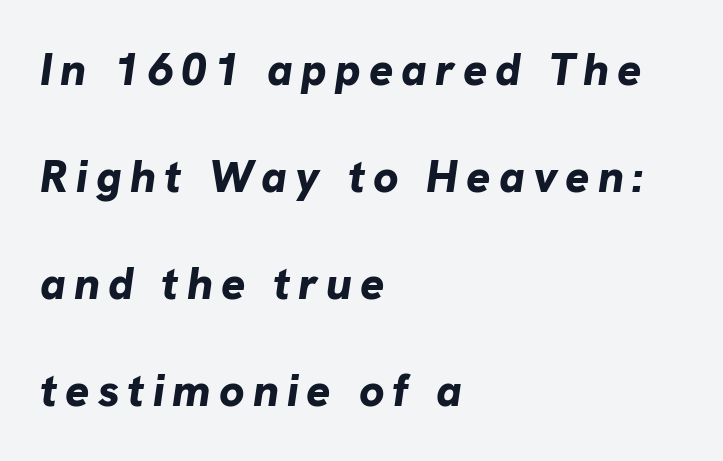
{"italic": "yes", "lean": "right", "slant_degrees": 8, "bold": "yes", "weight": "bold", "width": "normal", "stroke_contrast": "low", "x_height": "medium", "monospaced": "no", "underline": "no", "align": "left", "line_spacing": "loose", "line_spacing_ratio": 2.38, "glyph_px": 45}
